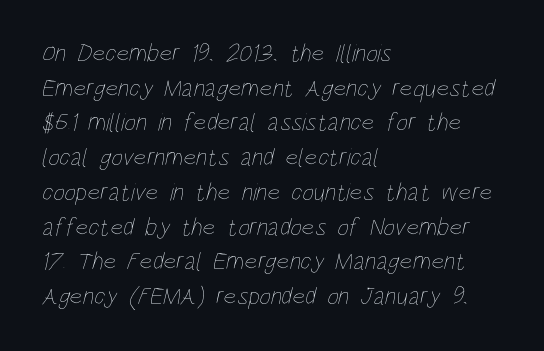
{"bold": "no", "underline": "no", "align": "left", "line_spacing": "normal", "line_spacing_ratio": 1.39, "letter_spacing": "normal", "letter_spacing_em": 0.0, "glyph_px": 25}
